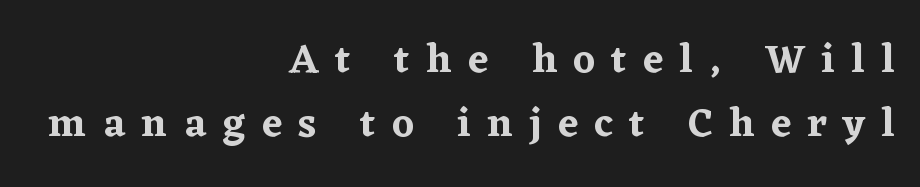
Q: Is the text italic (slanted)? A: No, it is upright.
Q: Is the typeface a serif or a sans-serif typeface? A: Serif.
Q: Is the text underlined? A: No.
Q: How is the paragraph aligned? A: Right-aligned.
Q: Is the spacing between letters normal or unusually wide? A: Unusually wide.
Q: Is the spacing between lines tight, normal or loose? A: Normal.
Q: Width (condensed, normal, or wide)? A: Normal.
Q: Stroke contrast? A: Low.
Q: x-height? A: Medium.
Q: Monospaced? A: No.
